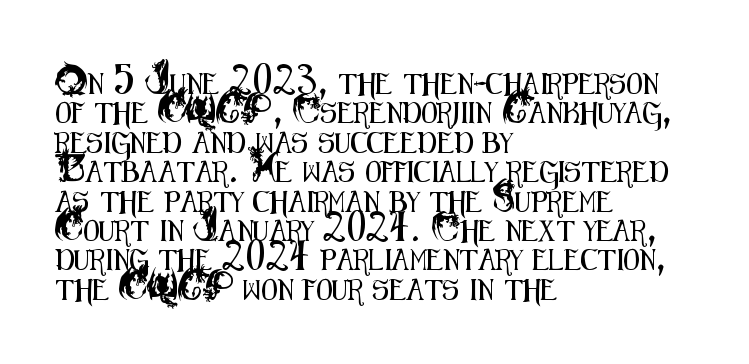
The image shows 21 px text type, upright; set left-aligned, normal line spacing (1.4x), normal letter spacing, not underlined.
